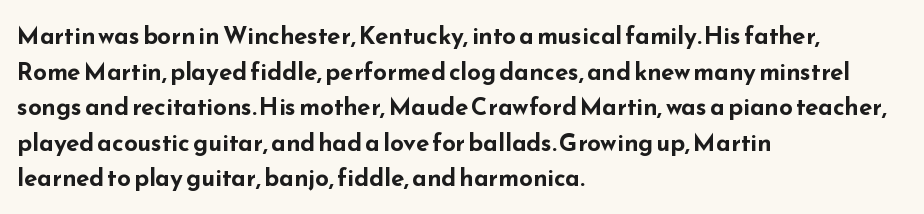
{"italic": "no", "bold": "yes", "underline": "no", "align": "left", "line_spacing": "normal", "line_spacing_ratio": 1.48, "letter_spacing": "normal", "letter_spacing_em": 0.0, "glyph_px": 24}
